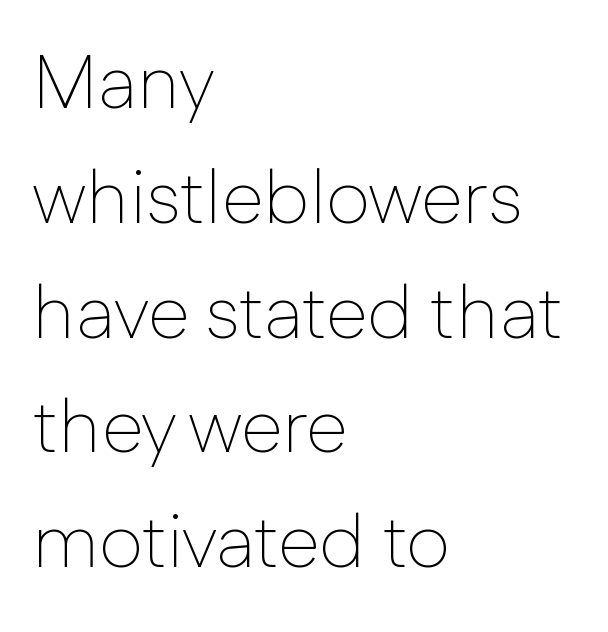
Q: Is the text bold? A: No.
Q: Is the text italic (slanted)? A: No, it is upright.
Q: Is the typeface a serif or a sans-serif typeface? A: Sans-serif.
Q: Is the text underlined? A: No.
Q: How is the paragraph aligned? A: Left-aligned.
Q: Is the spacing between letters normal or unusually wide? A: Normal.
Q: Is the spacing between lines tight, normal or loose? A: Normal.
Q: Width (condensed, normal, or wide)? A: Normal.
Q: Stroke contrast? A: Low.
Q: x-height? A: Medium.
Q: Monospaced? A: No.
